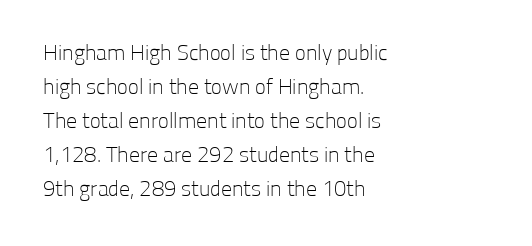
Caption: multi-line text, flush left, ragged right. Rendered with straight, roman letterforms. Beneath every word, the page is bare. Weight: not bold — regular or lighter. Nobody touched the tracking dial on this one. Vertically, the passage feels balanced, rows spaced as you'd expect.
